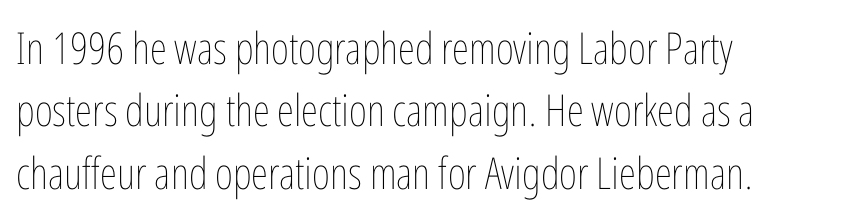
The image shows 44 px thin, condensed type, upright; set left-aligned, normal line spacing (1.42x), normal letter spacing, not underlined; low stroke contrast and a medium x-height.
